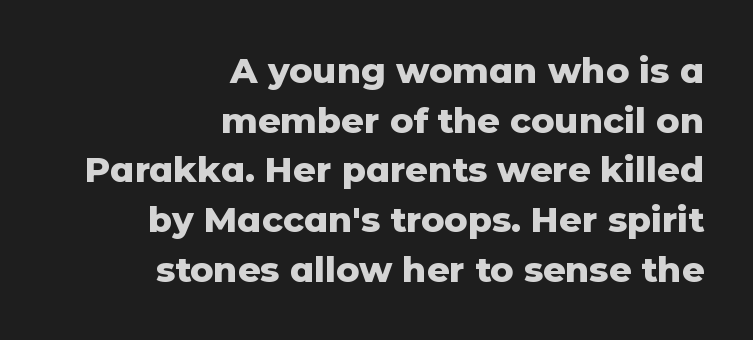
Q: Is the text bold? A: Yes.
Q: Is the text italic (slanted)? A: No, it is upright.
Q: Is the typeface a serif or a sans-serif typeface? A: Sans-serif.
Q: Is the text underlined? A: No.
Q: How is the paragraph aligned? A: Right-aligned.
Q: Is the spacing between letters normal or unusually wide? A: Normal.
Q: Is the spacing between lines tight, normal or loose? A: Normal.
Q: Width (condensed, normal, or wide)? A: Normal.
Q: Stroke contrast? A: Low.
Q: x-height? A: Medium.
Q: Monospaced? A: No.
